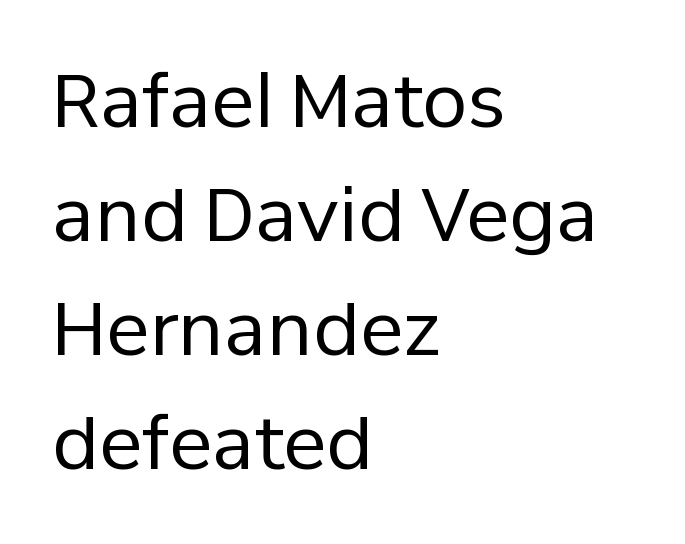
{"serif": "no", "italic": "no", "bold": "no", "weight": "regular", "width": "normal", "stroke_contrast": "low", "x_height": "medium", "monospaced": "no", "underline": "no", "align": "left", "line_spacing": "normal", "line_spacing_ratio": 1.56, "letter_spacing": "normal", "letter_spacing_em": 0.0, "glyph_px": 73}
